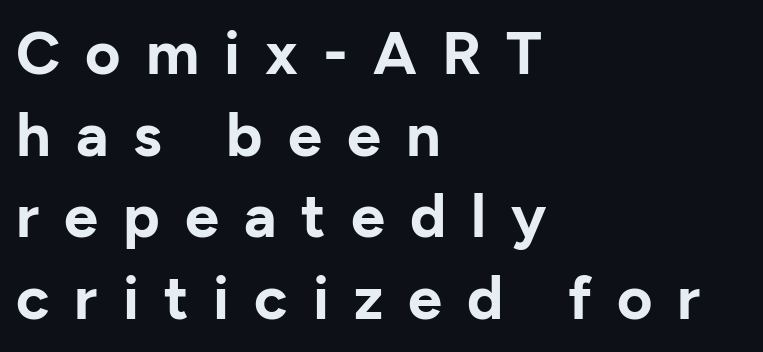
Are there feet on the stems? There aren't — it's a sans. Inter-character spacing is expanded well beyond the font's built-in metrics. The lines are quadded left. Is this a fixed-width face? No — the glyphs have proportional, varying widths.
